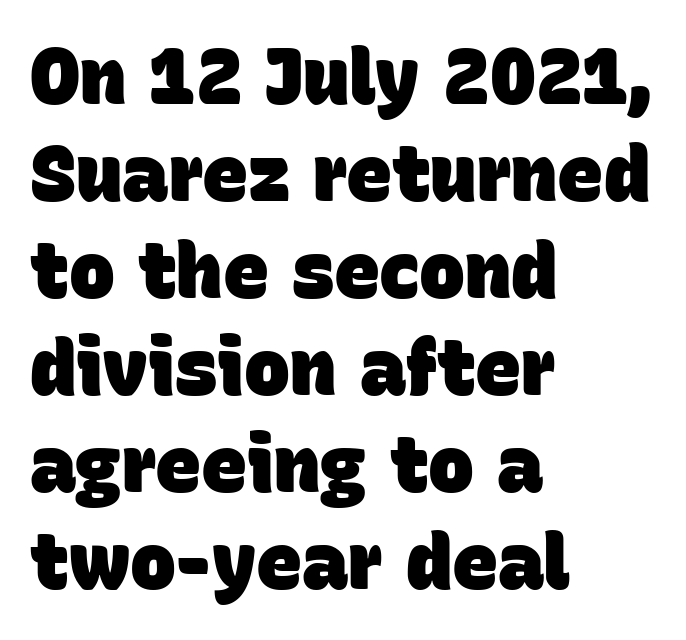
{"serif": "no", "bold": "yes", "weight": "heavy", "width": "normal", "stroke_contrast": "low", "x_height": "large", "monospaced": "no", "underline": "no", "align": "left", "line_spacing": "normal", "line_spacing_ratio": 1.26, "letter_spacing": "normal", "letter_spacing_em": 0.0, "glyph_px": 77}
